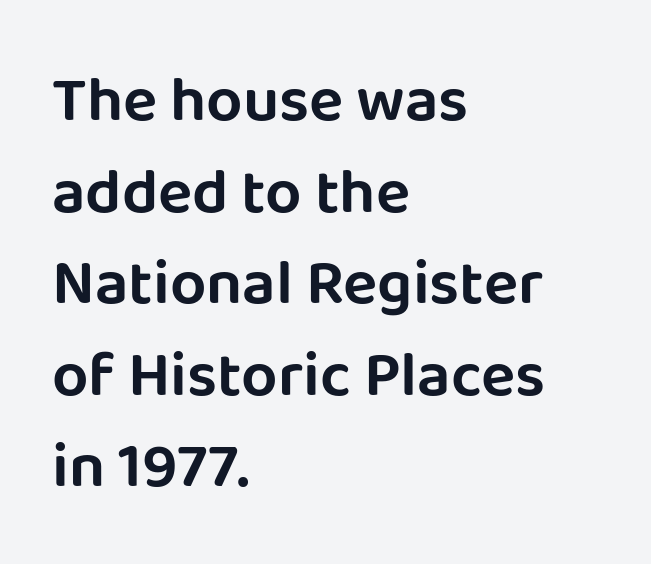
The gap between lines stays unmarked. This sample uses plain, unmodified letter spacing. The rendering uses a moderate line-height, typical for paragraphs. The type family on display is of the sans-serif kind. Typeset ragged right — the left edge is the straight one.
